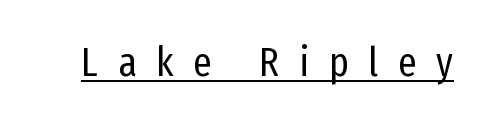
{"serif": "no", "italic": "no", "bold": "no", "weight": "regular", "width": "condensed", "stroke_contrast": "low", "x_height": "medium", "monospaced": "no", "underline": "yes", "letter_spacing": "wide", "letter_spacing_em": 0.48, "glyph_px": 41}
